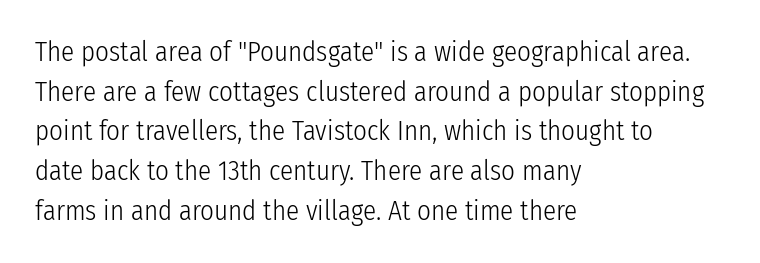
Notice how descenders clear the ascenders below comfortably — that's standard leading. Inter-character spacing is left at the font's built-in metrics. Bare-footed words on every line. The strokes are not fattened; the text isn't bold. A student would call this left alignment; a typographer would say flush left, rag right.
